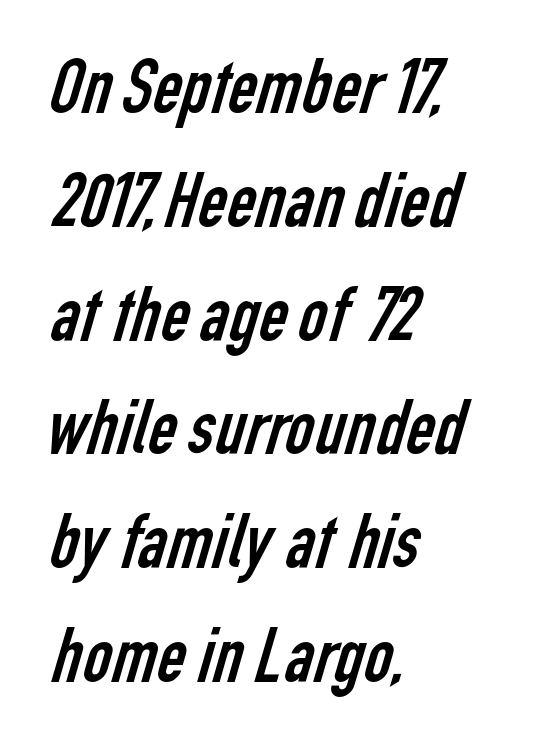
{"serif": "no", "bold": "no", "weight": "regular", "width": "condensed", "stroke_contrast": "low", "x_height": "medium", "monospaced": "no", "underline": "no", "align": "left", "line_spacing": "normal", "line_spacing_ratio": 1.44, "letter_spacing": "normal", "letter_spacing_em": 0.0, "glyph_px": 79}
